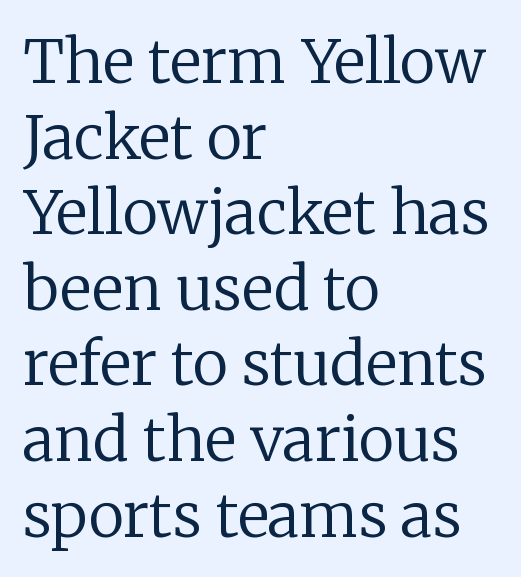
Glance below the letters and you will spot only blank space. Nope, not italic — everything's standing straight. The face used here is proportionally spaced, like ordinary book or web type. The passage shown is typeset with a serif family. Regular leading.
